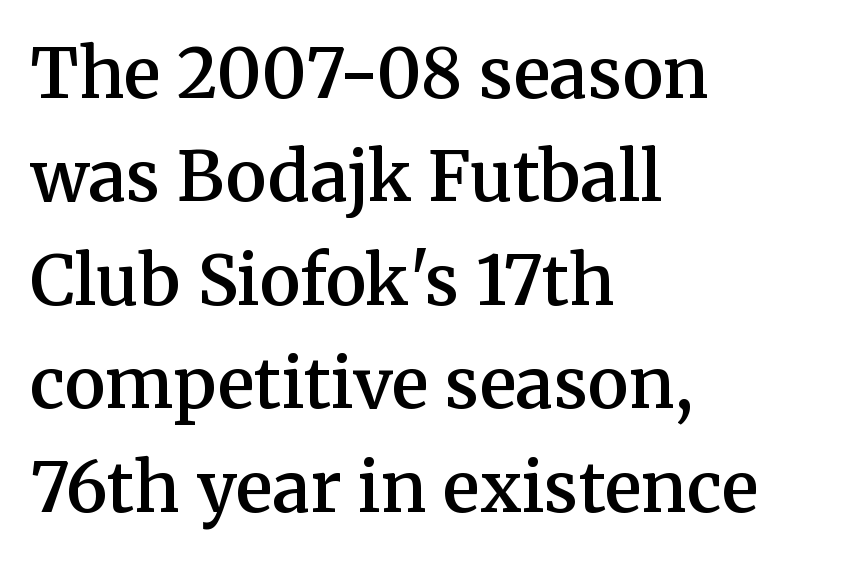
Q: Is the text bold? A: Semi-bold.
Q: Is the text italic (slanted)? A: No, it is upright.
Q: Is the typeface a serif or a sans-serif typeface? A: Serif.
Q: Is the text underlined? A: No.
Q: How is the paragraph aligned? A: Left-aligned.
Q: Is the spacing between letters normal or unusually wide? A: Normal.
Q: Is the spacing between lines tight, normal or loose? A: Normal.
Q: Width (condensed, normal, or wide)? A: Normal.
Q: Stroke contrast? A: Medium.
Q: x-height? A: Medium.
Q: Monospaced? A: No.
